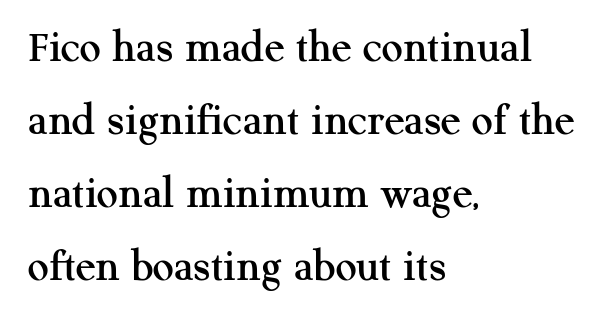
The image shows 47 px serif type, upright; set left-aligned, normal line spacing (1.55x), normal letter spacing, not underlined; medium stroke contrast and a medium x-height.
